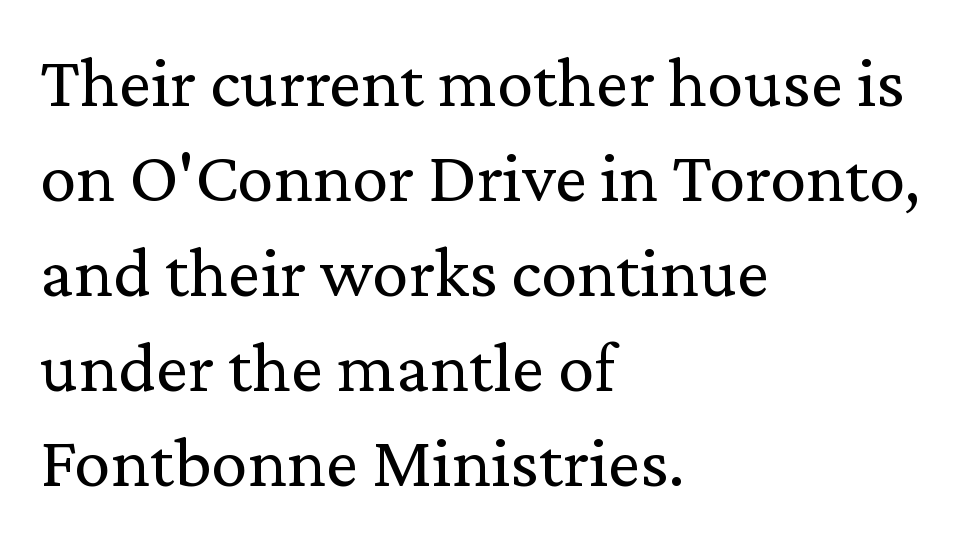
The glyphs in this specimen are seriffed. Think of a printed novel: that variable character pitch is what you see here. Words float on clear page, feet unadorned. The tracking reads as untouched default to a designer's eye.
